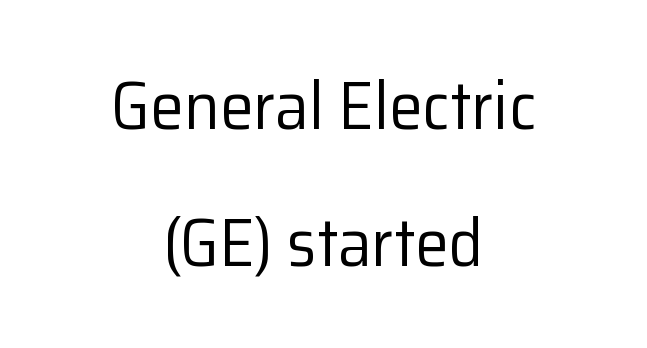
{"serif": "no", "italic": "no", "bold": "no", "weight": "regular", "width": "normal", "stroke_contrast": "low", "x_height": "medium", "monospaced": "no", "underline": "no", "align": "center", "line_spacing": "loose", "line_spacing_ratio": 2.02, "letter_spacing": "normal", "letter_spacing_em": 0.0, "glyph_px": 68}
